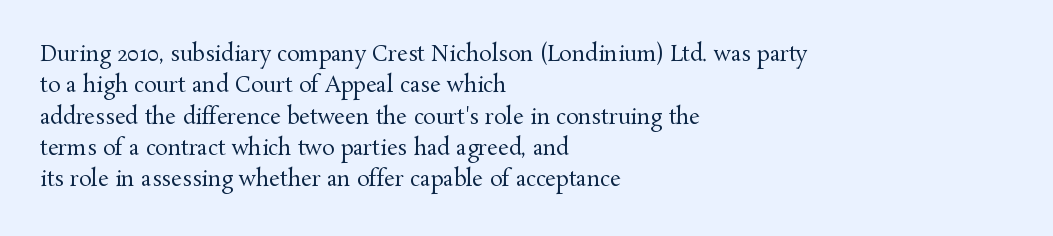
Q: Is the text bold? A: No.
Q: Is the text italic (slanted)? A: No, it is upright.
Q: Is the text underlined? A: No.
Q: How is the paragraph aligned? A: Left-aligned.
Q: Is the spacing between letters normal or unusually wide? A: Normal.
Q: Is the spacing between lines tight, normal or loose? A: Normal.
